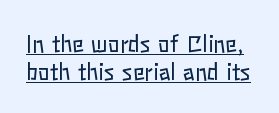
Q: Is the text bold? A: No.
Q: Is the text italic (slanted)? A: No, it is upright.
Q: Is the text underlined? A: Yes.
Q: Is the spacing between letters normal or unusually wide? A: Normal.
Q: Is the spacing between lines tight, normal or loose? A: Normal.
